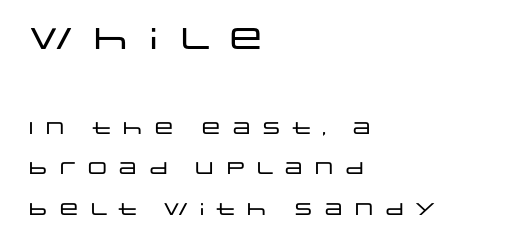
{"serif": "no", "italic": "no", "width": "wide", "stroke_contrast": "low", "x_height": "large", "monospaced": "no", "underline": "no", "align": "left", "line_spacing": "loose", "line_spacing_ratio": 2.37, "letter_spacing": "wide", "letter_spacing_em": 0.32, "larger_block": "first", "size_ratio": 1.76, "glyph_px": 30}
